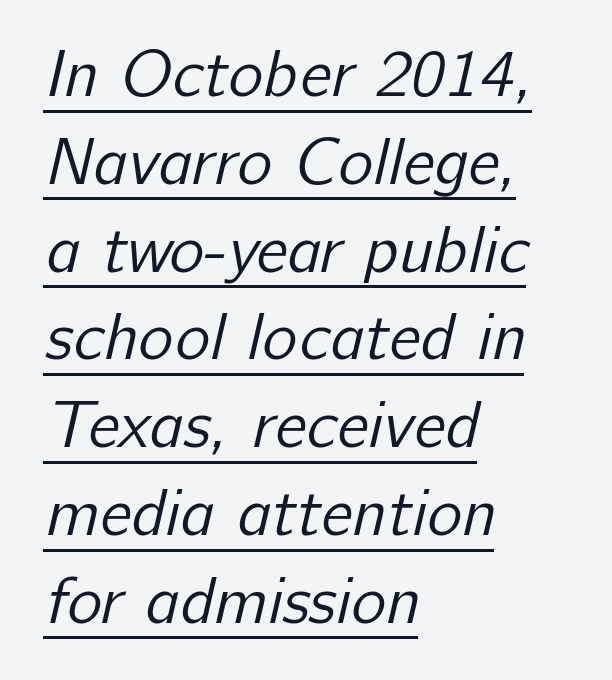
Q: Is the text bold? A: No.
Q: Is the typeface a serif or a sans-serif typeface? A: Sans-serif.
Q: Is the text underlined? A: Yes.
Q: How is the paragraph aligned? A: Left-aligned.
Q: Is the spacing between letters normal or unusually wide? A: Normal.
Q: Is the spacing between lines tight, normal or loose? A: Normal.
Q: Width (condensed, normal, or wide)? A: Normal.
Q: Stroke contrast? A: Low.
Q: x-height? A: Medium.
Q: Monospaced? A: No.
